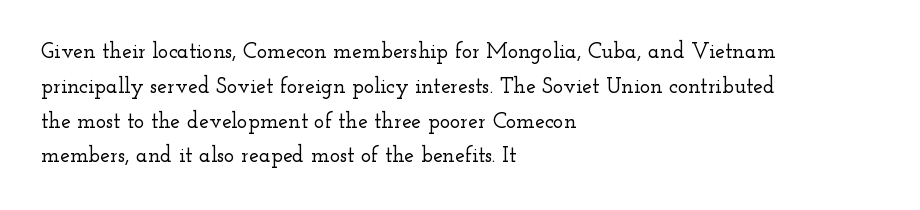
{"italic": "no", "underline": "no", "align": "left", "line_spacing": "normal", "line_spacing_ratio": 1.58, "letter_spacing": "normal", "letter_spacing_em": 0.0, "glyph_px": 22}
